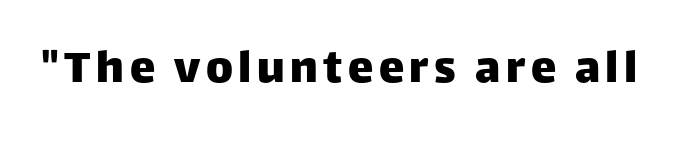
Q: Is the text italic (slanted)? A: No, it is upright.
Q: Is the typeface a serif or a sans-serif typeface? A: Sans-serif.
Q: Is the text underlined? A: No.
Q: Width (condensed, normal, or wide)? A: Normal.
Q: Stroke contrast? A: Low.
Q: x-height? A: Large.
Q: Monospaced? A: No.
